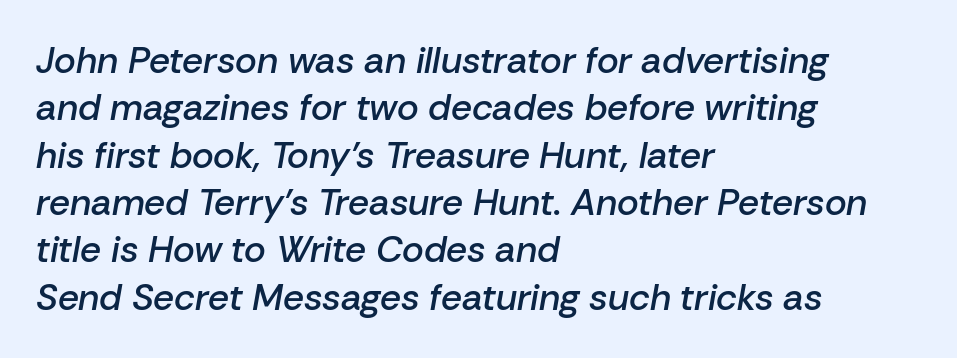
The lines sit at an ordinary, default distance from one another. Rule under the text: the space is simply empty. This sample is left-justified, so line endings fall wherever the words run out. These lines were composed using italics. Does extra space separate the letters? No, they use regular spacing.
